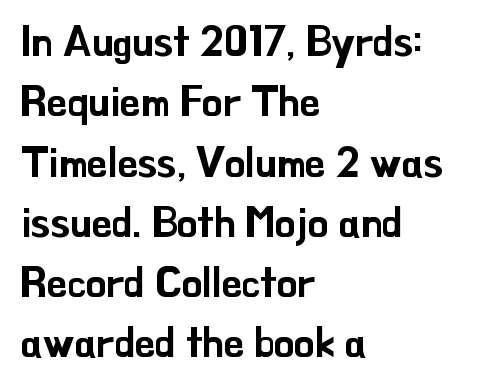
{"serif": "no", "italic": "no", "width": "normal", "stroke_contrast": "low", "x_height": "small", "monospaced": "no", "underline": "no", "align": "left", "line_spacing": "normal", "line_spacing_ratio": 1.47, "letter_spacing": "normal", "letter_spacing_em": 0.0, "glyph_px": 41}
